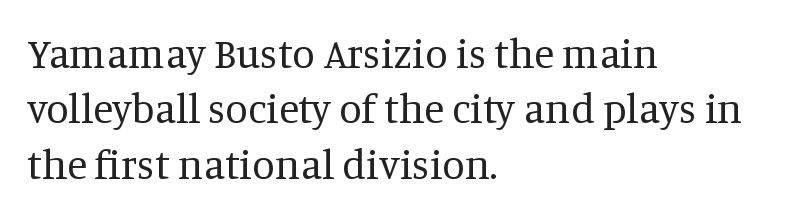
Is the type heavy? It reads as light-to-regular instead. In CSS terms this would be text-align: left. Descenders are the only things crossing below the line. The tracking reads as untouched default to a designer's eye. Do the characters align in a grid? No, the font is proportional. Do the letters lean? They stand straight.
